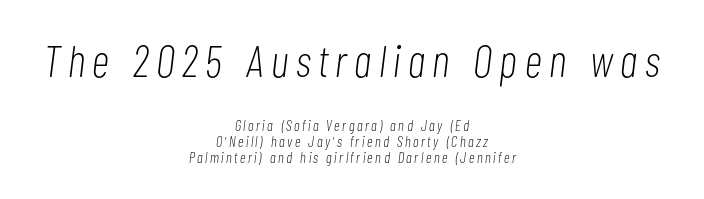
{"italic": "yes", "lean": "right", "slant_degrees": 7, "bold": "no", "weight": "light", "width": "condensed", "stroke_contrast": "low", "x_height": "medium", "monospaced": "no", "underline": "no", "align": "center", "line_spacing": "tight", "line_spacing_ratio": 1.07, "larger_block": "first", "size_ratio": 3.0, "glyph_px": 45}
